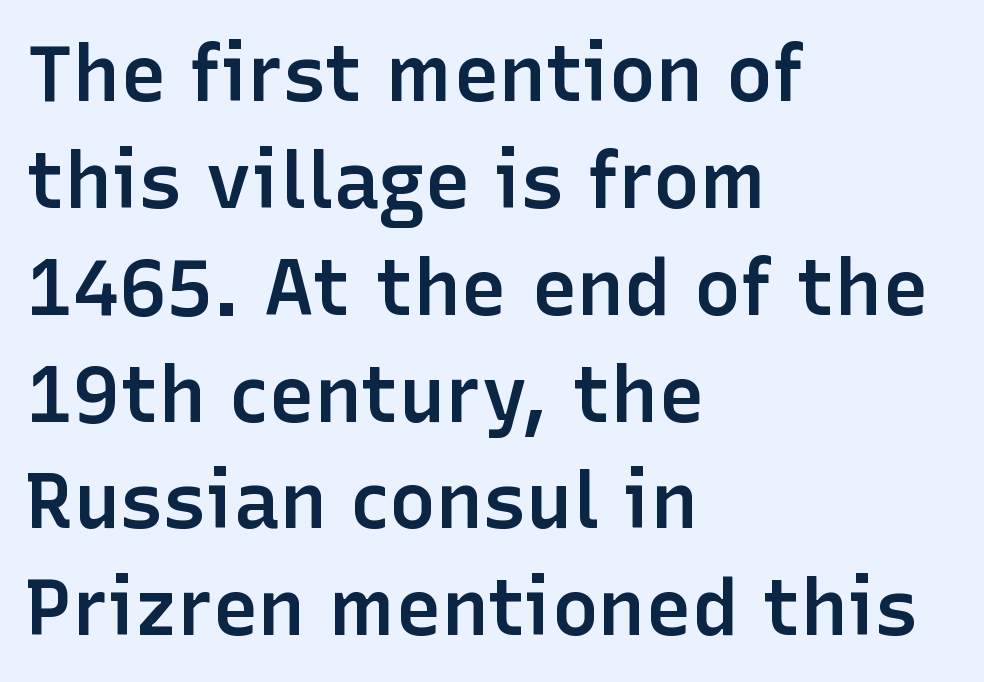
Designer's note — italics off, roman on. Visually the block forms a straight wall on the left and a jagged coastline on the right. Evenly set lines give the paragraph a standard silhouette. A clean baseline with only descenders dipping below it. The face used here is proportionally spaced, like ordinary book or web type. Heft: intermediate — a semibold.
